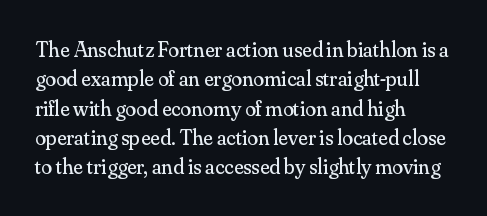
The image shows 22 px text type, upright; set left-aligned, normal line spacing (1.33x), normal letter spacing, not underlined.
